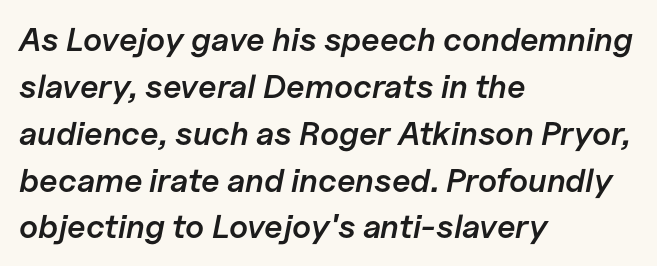
Designer's note — italics engaged. Regular leading. A bare baseline throughout the passage. Glyph-to-glyph distance matches everyday printed text. Compared with an ordinary text face, these strokes are moderately heavier — a semibold. The rendering anchors every line to the left-hand side.
